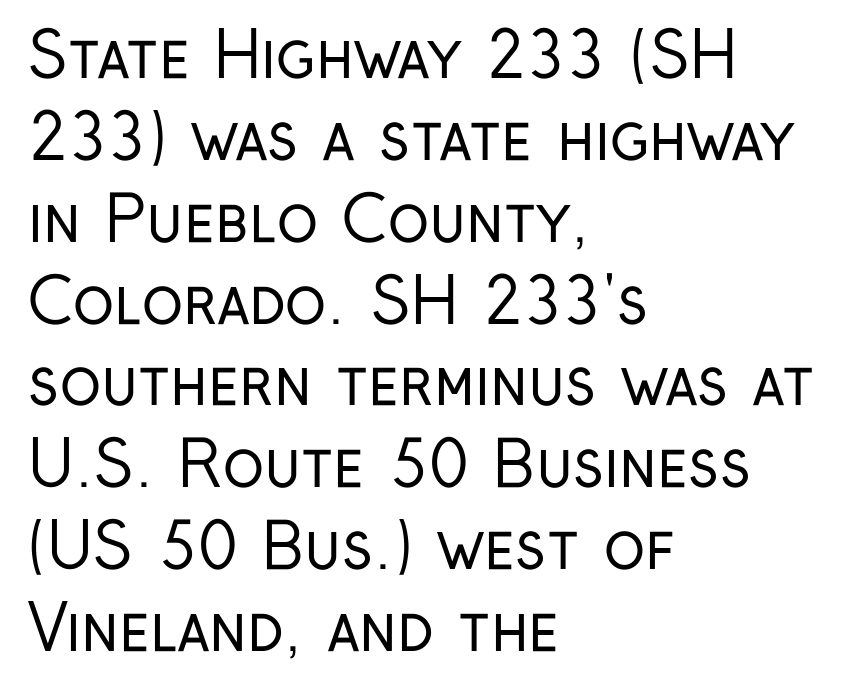
The font's upright variant was chosen for this text. The text block is weighted toward the left margin, trailing off unevenly rightward. Classification — sans serif. The font sits on the lighter half of the weight spectrum, regular included.
